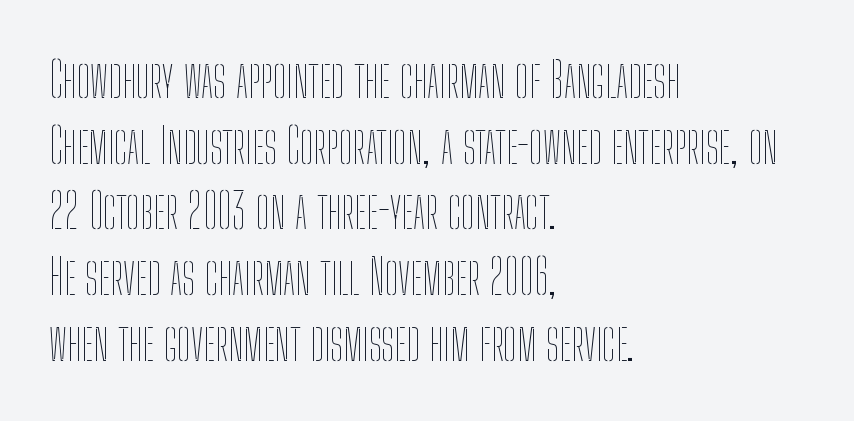
Q: Is the text bold? A: No.
Q: Is the text italic (slanted)? A: No, it is upright.
Q: Is the text underlined? A: No.
Q: How is the paragraph aligned? A: Left-aligned.
Q: Is the spacing between letters normal or unusually wide? A: Normal.
Q: Is the spacing between lines tight, normal or loose? A: Normal.
Q: Width (condensed, normal, or wide)? A: Condensed.
Q: Stroke contrast? A: Low.
Q: x-height? A: Medium.
Q: Monospaced? A: No.
